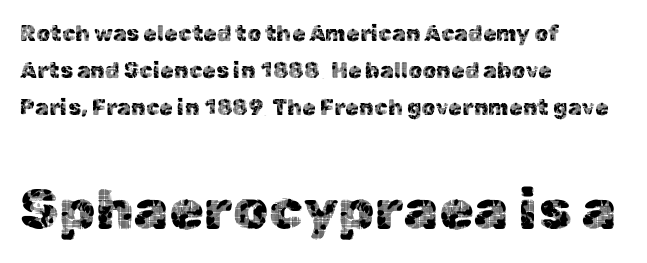
The image shows 56 px sans-serif type, upright; set left-aligned, normal line spacing (1.68x), normal letter spacing, not underlined; the second (bottom) block is 2.55x larger; a medium x-height.
